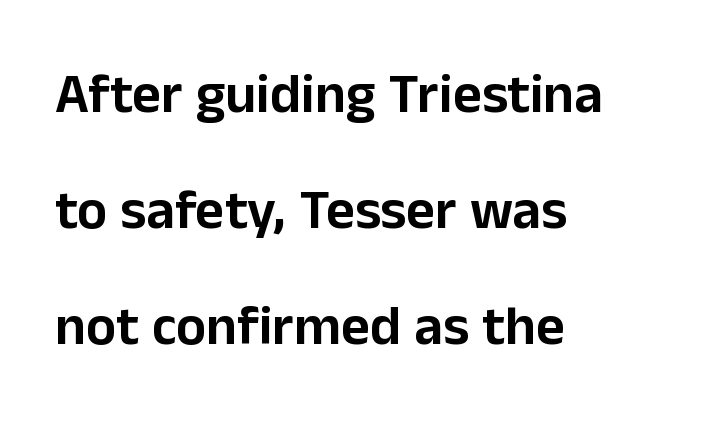
The designer dialed line spacing up above the default. This sample uses an upright cut, with every glyph sitting square on the baseline. Each letter keeps its own natural width here, so spacing adapts to shape. Does the type have serifs? No, each stem ends abruptly. This rendering features lettering with no underline. This rendering leaves character spacing at its baseline value.
